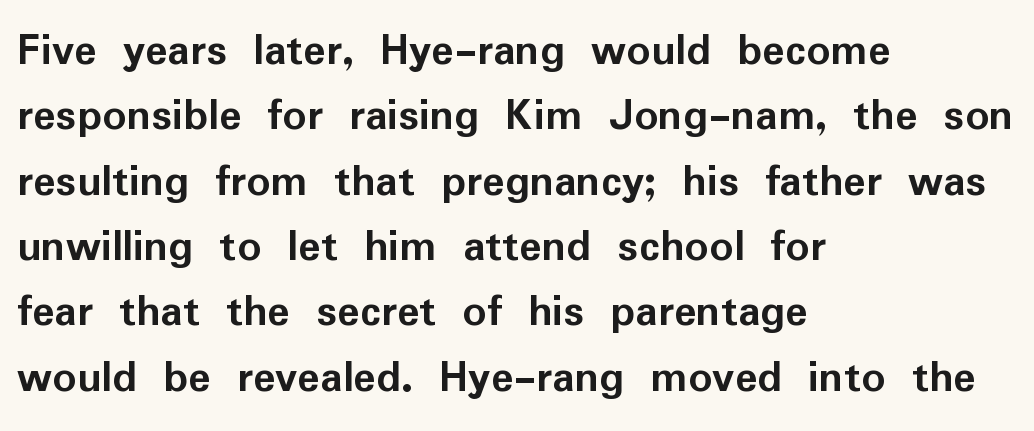
Q: Is the text bold? A: Yes.
Q: Is the text italic (slanted)? A: No, it is upright.
Q: Is the typeface a serif or a sans-serif typeface? A: Sans-serif.
Q: Is the text underlined? A: No.
Q: How is the paragraph aligned? A: Left-aligned.
Q: Is the spacing between letters normal or unusually wide? A: Normal.
Q: Is the spacing between lines tight, normal or loose? A: Normal.
Q: Width (condensed, normal, or wide)? A: Normal.
Q: Stroke contrast? A: Low.
Q: x-height? A: Medium.
Q: Monospaced? A: No.
